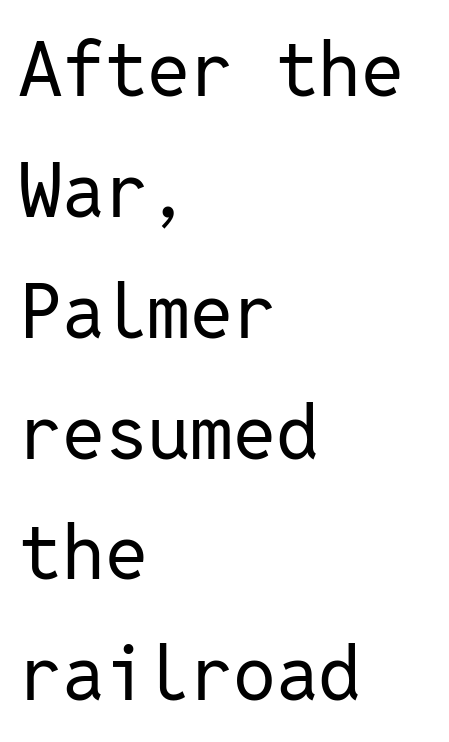
Q: Is the text bold? A: No.
Q: Is the text italic (slanted)? A: No, it is upright.
Q: Is the typeface a serif or a sans-serif typeface? A: Sans-serif.
Q: Is the text underlined? A: No.
Q: How is the paragraph aligned? A: Left-aligned.
Q: Is the spacing between letters normal or unusually wide? A: Normal.
Q: Is the spacing between lines tight, normal or loose? A: Normal.
Q: Width (condensed, normal, or wide)? A: Normal.
Q: Stroke contrast? A: Low.
Q: x-height? A: Medium.
Q: Monospaced? A: Yes.
